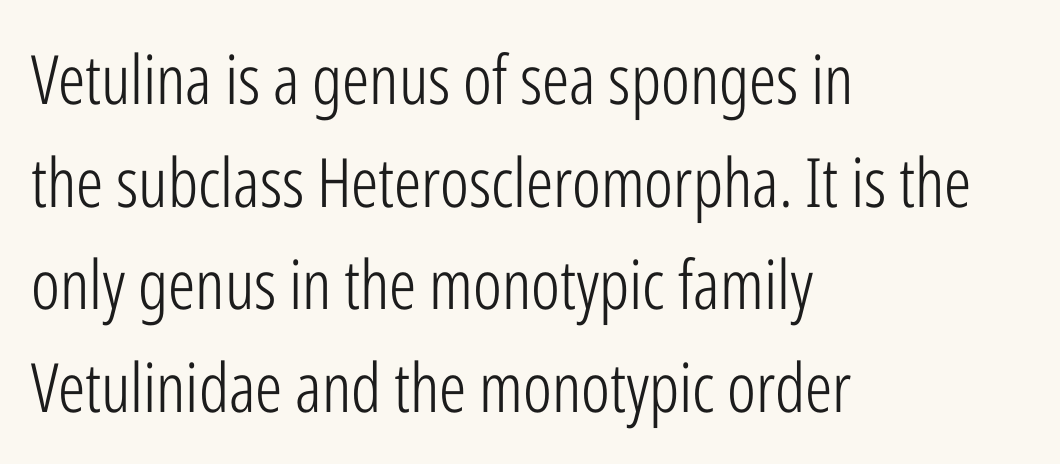
Q: Is the text bold? A: No.
Q: Is the text italic (slanted)? A: No, it is upright.
Q: Is the typeface a serif or a sans-serif typeface? A: Sans-serif.
Q: Is the text underlined? A: No.
Q: How is the paragraph aligned? A: Left-aligned.
Q: Is the spacing between letters normal or unusually wide? A: Normal.
Q: Is the spacing between lines tight, normal or loose? A: Normal.
Q: Width (condensed, normal, or wide)? A: Condensed.
Q: Stroke contrast? A: Low.
Q: x-height? A: Medium.
Q: Monospaced? A: No.
